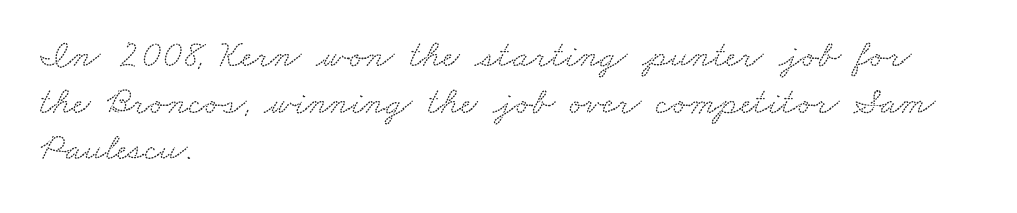
Q: Is the text underlined? A: No.
Q: How is the paragraph aligned? A: Left-aligned.
Q: Is the spacing between letters normal or unusually wide? A: Normal.
Q: Width (condensed, normal, or wide)? A: Wide.
Q: Stroke contrast? A: Low.
Q: x-height? A: Small.
Q: Monospaced? A: No.
